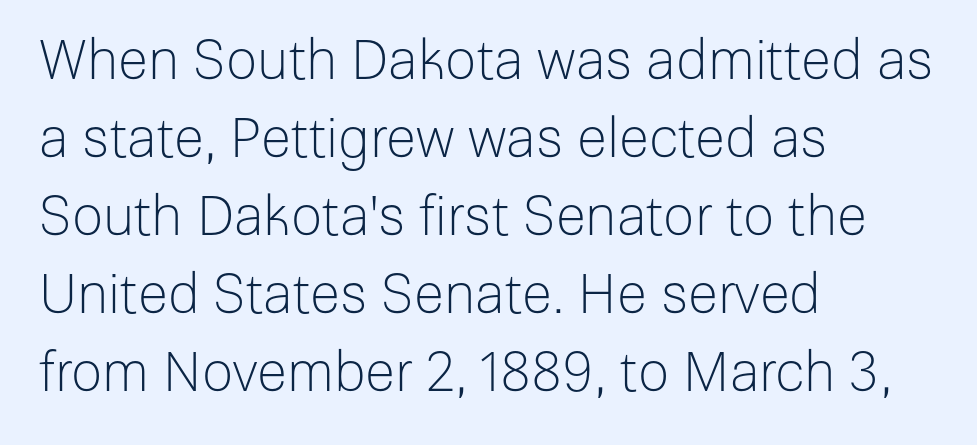
{"serif": "no", "italic": "no", "bold": "no", "weight": "light", "width": "normal", "stroke_contrast": "low", "x_height": "medium", "monospaced": "no", "underline": "no", "align": "left", "line_spacing": "normal", "line_spacing_ratio": 1.42, "letter_spacing": "normal", "letter_spacing_em": 0.0, "glyph_px": 55}
